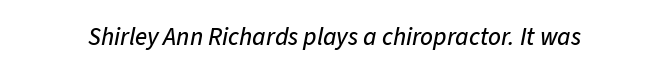
The image shows 25 px text type, italic (leaning right); set normal letter spacing, not underlined.
